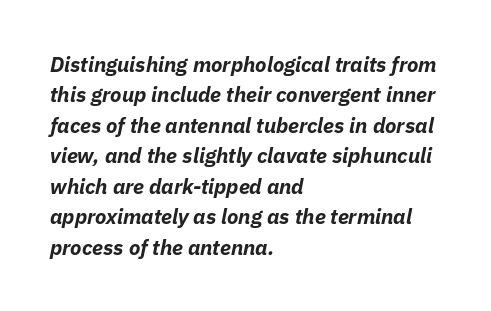
{"italic": "yes", "lean": "right", "slant_degrees": 11, "bold": "yes", "underline": "no", "align": "left", "line_spacing": "normal", "line_spacing_ratio": 1.45, "letter_spacing": "normal", "letter_spacing_em": 0.0, "glyph_px": 21}
